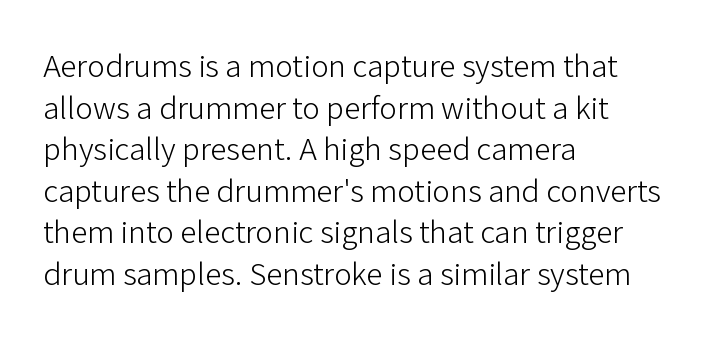
Looks like regular typesetting: each glyph gets only the width it needs. Caption: multi-line text, flush left, ragged right. Nope, no serifs anywhere on these letters. Students, note that the glyphs here touch the page at normal intervals. The string is rendered with underlining switched off.
